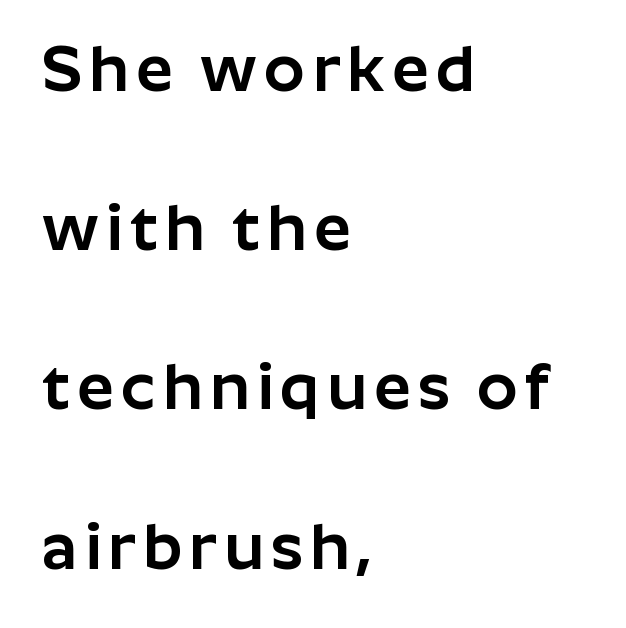
{"serif": "no", "italic": "no", "width": "normal", "stroke_contrast": "low", "x_height": "medium", "monospaced": "no", "underline": "no", "align": "left", "line_spacing": "loose", "line_spacing_ratio": 2.45, "glyph_px": 65}
